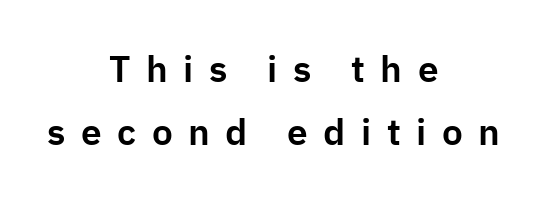
{"serif": "no", "italic": "no", "width": "normal", "stroke_contrast": "low", "x_height": "medium", "monospaced": "no", "underline": "no", "align": "center", "line_spacing": "normal", "line_spacing_ratio": 1.7, "letter_spacing": "wide", "letter_spacing_em": 0.42, "glyph_px": 37}
